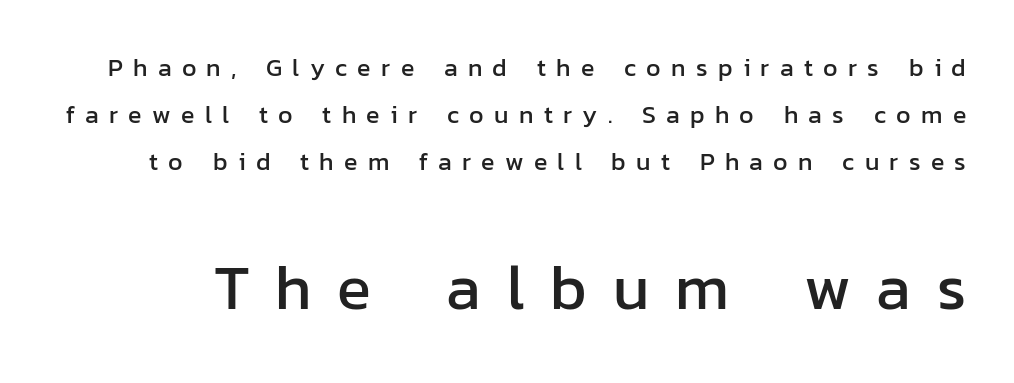
The image shows 63 px sans-serif type, upright; set line spacing 1.88x, unusually wide letter spacing (+0.41 em), not underlined; the second (bottom) block is 2.52x larger; low stroke contrast and a medium x-height.
